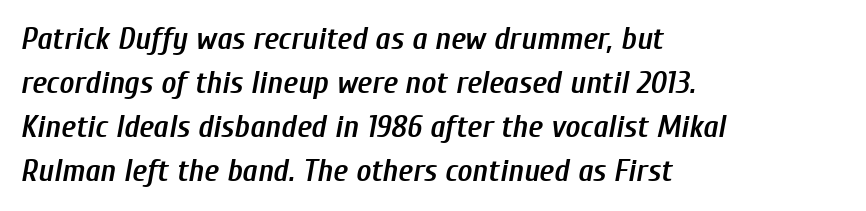
The image shows 32 px semibold, condensed type, italic (leaning right); set left-aligned, normal line spacing (1.38x), normal letter spacing, not underlined; low stroke contrast and a medium x-height.
